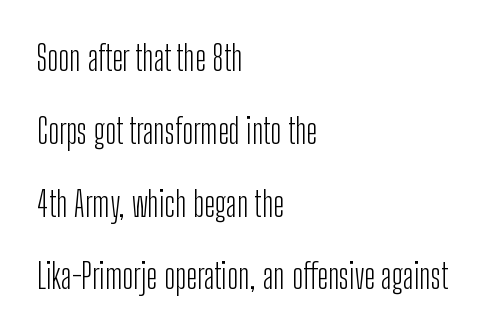
{"serif": "no", "italic": "no", "bold": "no", "weight": "light", "width": "condensed", "stroke_contrast": "low", "x_height": "medium", "monospaced": "no", "underline": "no", "align": "left", "line_spacing": "loose", "line_spacing_ratio": 2.14, "letter_spacing": "normal", "letter_spacing_em": 0.0, "glyph_px": 34}
